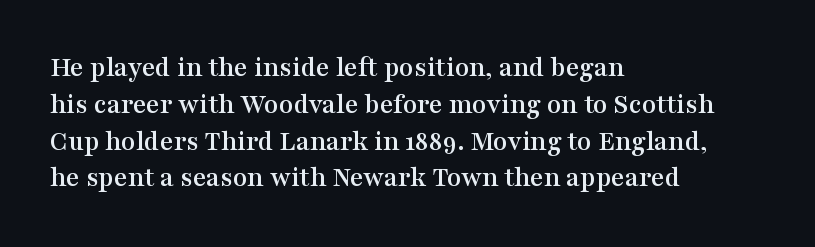
{"serif": "yes", "italic": "no", "width": "wide", "stroke_contrast": "medium", "x_height": "medium", "monospaced": "no", "underline": "no", "align": "left", "line_spacing": "normal", "line_spacing_ratio": 1.27, "letter_spacing": "normal", "letter_spacing_em": 0.0, "glyph_px": 29}
